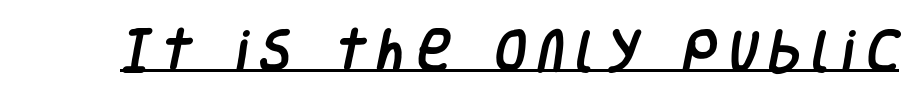
{"serif": "no", "width": "condensed", "stroke_contrast": "low", "x_height": "large", "monospaced": "no", "underline": "yes", "letter_spacing": "wide", "letter_spacing_em": 0.26, "glyph_px": 46}
